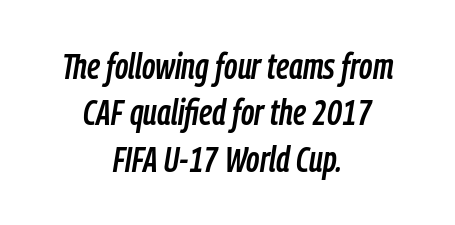
{"italic": "yes", "lean": "right", "slant_degrees": 9, "width": "condensed", "stroke_contrast": "low", "x_height": "medium", "monospaced": "no", "underline": "no", "align": "center", "line_spacing": "normal", "line_spacing_ratio": 1.29, "letter_spacing": "normal", "letter_spacing_em": 0.0, "glyph_px": 36}
